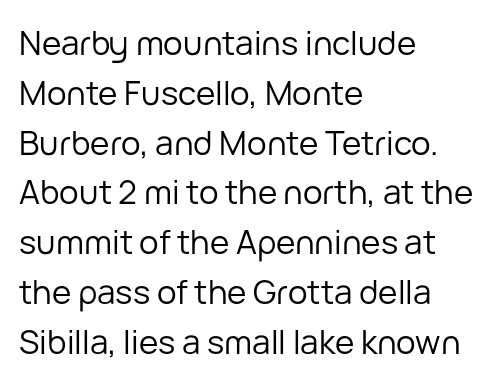
Q: Is the text bold? A: No.
Q: Is the text italic (slanted)? A: No, it is upright.
Q: Is the typeface a serif or a sans-serif typeface? A: Sans-serif.
Q: Is the text underlined? A: No.
Q: How is the paragraph aligned? A: Left-aligned.
Q: Is the spacing between letters normal or unusually wide? A: Normal.
Q: Is the spacing between lines tight, normal or loose? A: Normal.
Q: Width (condensed, normal, or wide)? A: Normal.
Q: Stroke contrast? A: Low.
Q: x-height? A: Medium.
Q: Monospaced? A: No.
